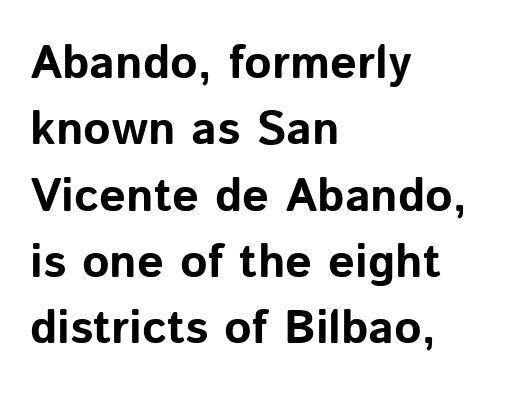
Q: Is the text bold? A: Yes.
Q: Is the text italic (slanted)? A: No, it is upright.
Q: Is the typeface a serif or a sans-serif typeface? A: Sans-serif.
Q: Is the text underlined? A: No.
Q: How is the paragraph aligned? A: Left-aligned.
Q: Is the spacing between letters normal or unusually wide? A: Normal.
Q: Is the spacing between lines tight, normal or loose? A: Normal.
Q: Width (condensed, normal, or wide)? A: Normal.
Q: Stroke contrast? A: Low.
Q: x-height? A: Medium.
Q: Monospaced? A: No.
